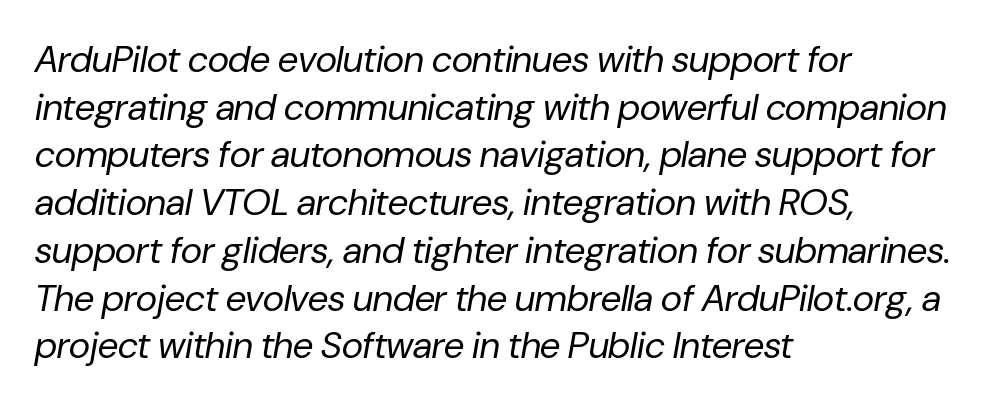
Varying glyph widths throughout — classic text-font behaviour. These lines keep a tight, regular rhythm from letter to letter. Beneath every word, the page is bare. Slant detected: the letters are inclined. Weight: not bold — regular or lighter. The ragged edge is on the right, which tells us the setting is flush left.
